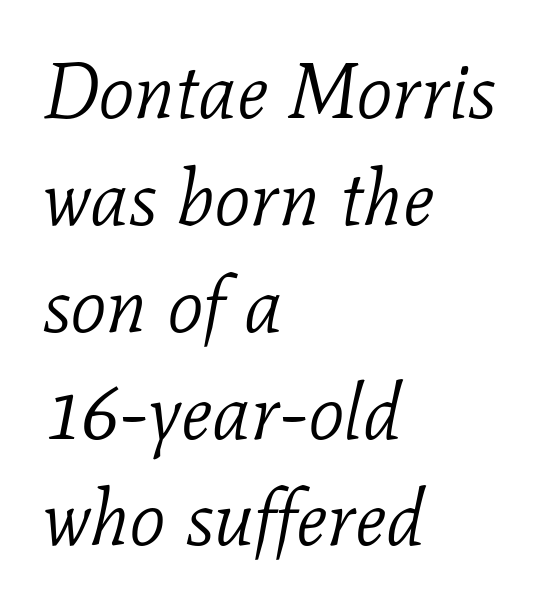
Q: Is the text bold? A: No.
Q: Is the text italic (slanted)? A: Yes, it leans right by about 11 degrees.
Q: Is the typeface a serif or a sans-serif typeface? A: Serif.
Q: Is the text underlined? A: No.
Q: How is the paragraph aligned? A: Left-aligned.
Q: Is the spacing between letters normal or unusually wide? A: Normal.
Q: Is the spacing between lines tight, normal or loose? A: Normal.
Q: Width (condensed, normal, or wide)? A: Normal.
Q: Stroke contrast? A: Low.
Q: x-height? A: Medium.
Q: Monospaced? A: No.
